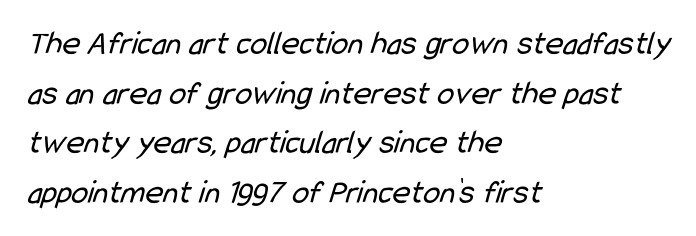
Q: Is the text bold? A: No.
Q: Is the typeface a serif or a sans-serif typeface? A: Sans-serif.
Q: Is the text underlined? A: No.
Q: How is the paragraph aligned? A: Left-aligned.
Q: Is the spacing between letters normal or unusually wide? A: Normal.
Q: Is the spacing between lines tight, normal or loose? A: Normal.
Q: Width (condensed, normal, or wide)? A: Condensed.
Q: Stroke contrast? A: Low.
Q: x-height? A: Medium.
Q: Monospaced? A: No.
